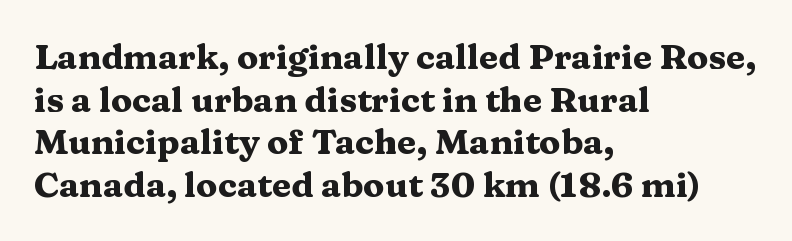
{"serif": "yes", "italic": "no", "bold": "yes", "weight": "heavy", "width": "wide", "stroke_contrast": "medium", "x_height": "medium", "monospaced": "no", "underline": "no", "align": "left", "line_spacing_ratio": 1.22, "letter_spacing": "normal", "letter_spacing_em": 0.0, "glyph_px": 35}
